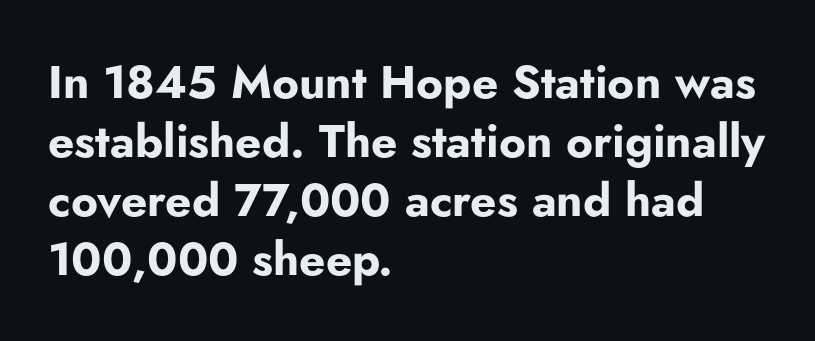
The image shows 46 px bold sans-serif type, upright; set left-aligned, normal line spacing (1.28x), normal letter spacing, not underlined; low stroke contrast and a small x-height.
